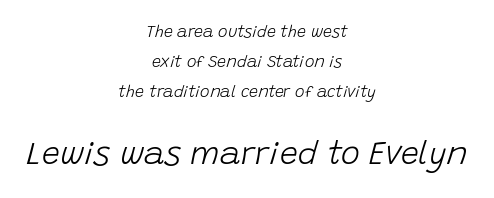
The image shows 32 px light type, italic (leaning right); set centered, line spacing 1.86x, normal letter spacing, not underlined; the second (bottom) block is 2.0x larger; low stroke contrast and a large x-height.
